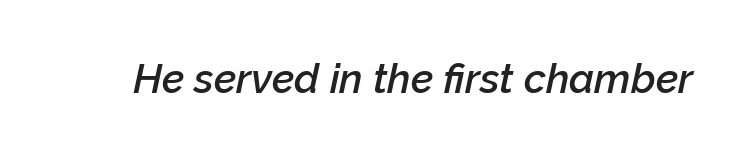
{"italic": "yes", "lean": "right", "slant_degrees": 12, "bold": "semi", "weight": "semibold", "width": "normal", "stroke_contrast": "low", "x_height": "medium", "monospaced": "no", "underline": "no", "letter_spacing": "normal", "letter_spacing_em": 0.0, "glyph_px": 41}
